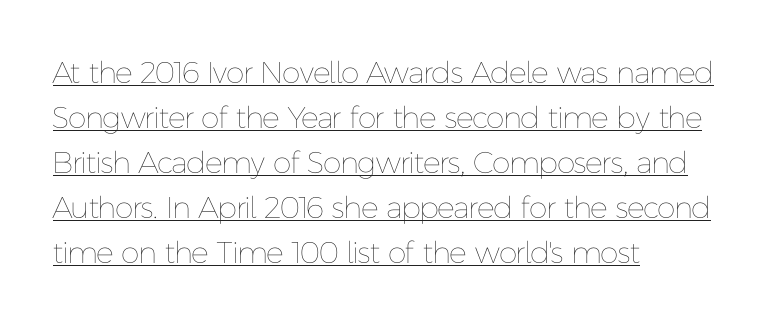
Every character sits straight up, as roman type does. The leading is moderate, giving the passage an even texture. These lines are rendered in a variable-pitch font. Students, observe the line beneath the letters — that is underlining.
